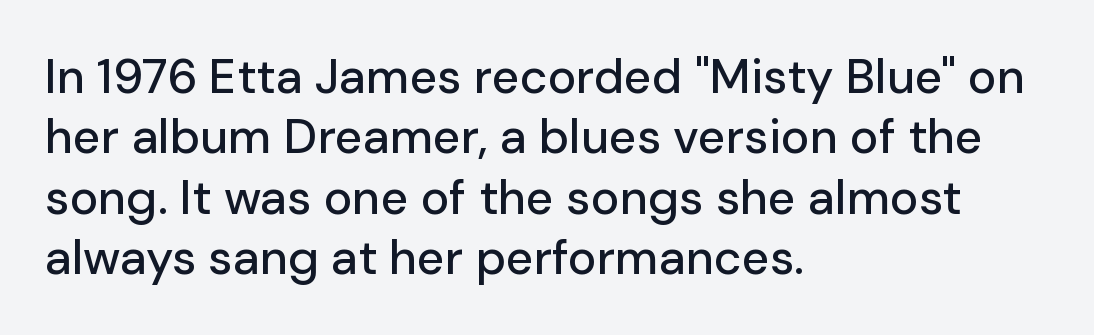
{"serif": "no", "italic": "no", "width": "normal", "stroke_contrast": "low", "x_height": "medium", "monospaced": "no", "underline": "no", "align": "left", "line_spacing": "normal", "line_spacing_ratio": 1.26, "letter_spacing": "normal", "letter_spacing_em": 0.0, "glyph_px": 48}
